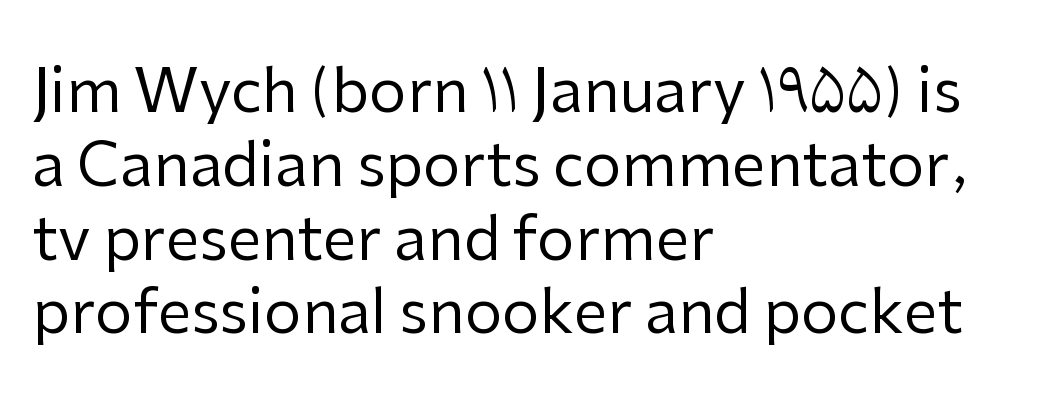
Letterform terminals end flat and unadorned throughout the passage. Underlining? Definitely not there. Note the varied advance widths — an 'i' is clearly narrower than an 'm'. Each stroke keeps to a modest, everyday thickness or less. What stands out about the letter spacing? Nothing — it is the standard amount. The specimen reads as upright at a glance.
